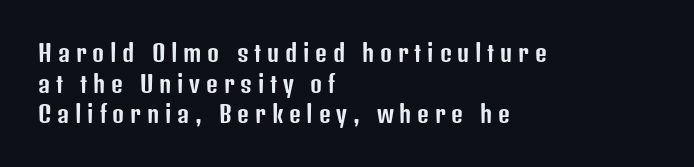
{"italic": "no", "underline": "no", "align": "left", "line_spacing": "normal", "line_spacing_ratio": 1.33, "letter_spacing": "wide", "letter_spacing_em": 0.25, "glyph_px": 23}
